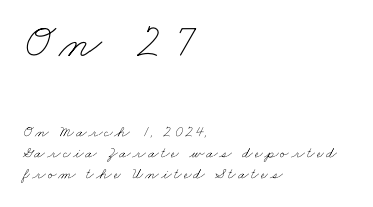
The image shows 49 px thin, wide type; set left-aligned, normal line spacing (1.29x), not underlined; the first (top) block is 3.06x larger; low stroke contrast and a small x-height.
